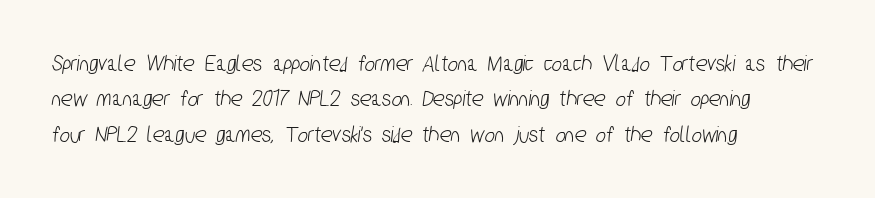
Q: Is the text underlined? A: No.
Q: How is the paragraph aligned? A: Left-aligned.
Q: Is the spacing between letters normal or unusually wide? A: Normal.
Q: Is the spacing between lines tight, normal or loose? A: Normal.
